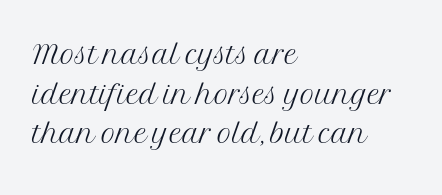
The designer dialed line spacing down below the default. The type is set solid horizontally, with unmodified tracking. The zone under the glyphs is completely vacant. Stroke terminals: seriffed.
